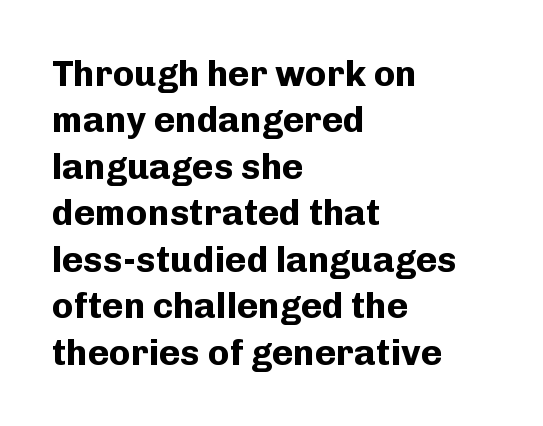
Observe the ordinary spacing: letters are neighbours, not strangers. Is there much room between lines? A standard amount, neither cramped nor airy. Do the letters lean? They stand straight. Only glyphs here, with clear space below each row. The lines in this sample share a left origin and differ only in where they stop. Letterform terminals end flat and unadorned throughout the passage.
